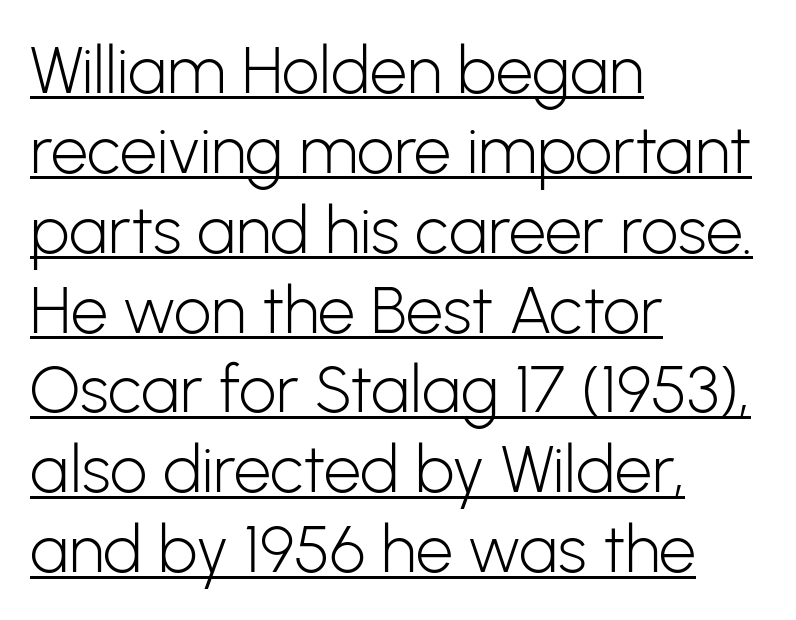
Q: Is the text bold? A: No.
Q: Is the text italic (slanted)? A: No, it is upright.
Q: Is the typeface a serif or a sans-serif typeface? A: Sans-serif.
Q: Is the text underlined? A: Yes.
Q: How is the paragraph aligned? A: Left-aligned.
Q: Is the spacing between letters normal or unusually wide? A: Normal.
Q: Width (condensed, normal, or wide)? A: Normal.
Q: Stroke contrast? A: Low.
Q: x-height? A: Medium.
Q: Monospaced? A: No.
